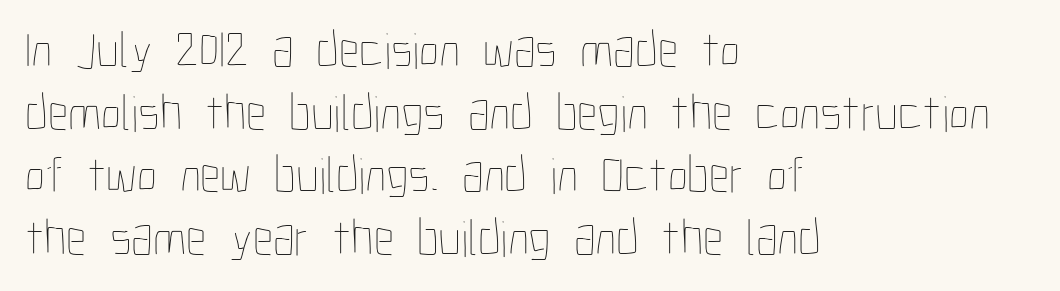
Quick note: underline off. Compared with typical body copy, the letter spacing here is the same. The letters advance in unequal steps, a hallmark of proportional type. Rendered with straight, roman letterforms.
